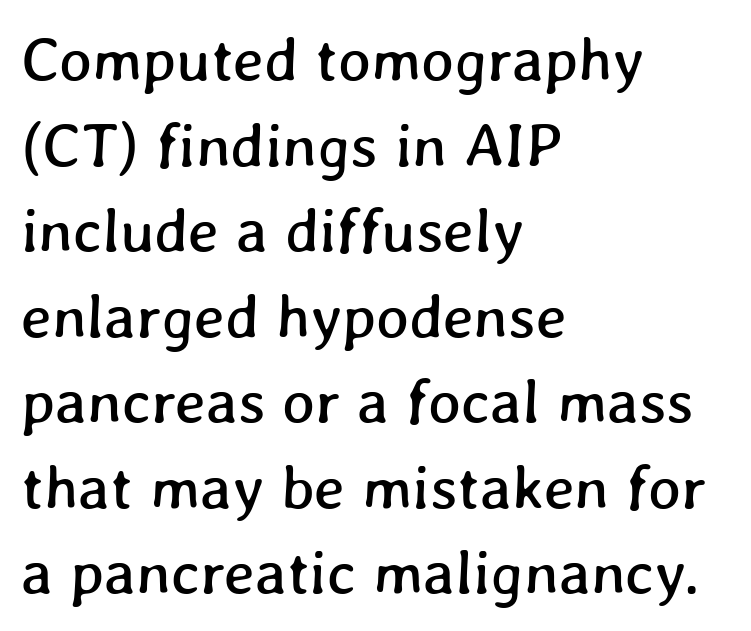
Each letter keeps its own natural width here, so spacing adapts to shape. Evenly set lines give the paragraph a standard silhouette. Layout note: lines flush left. Check the space under the baseline: it is left empty. The line texture is even and compact thanks to regular tracking.
